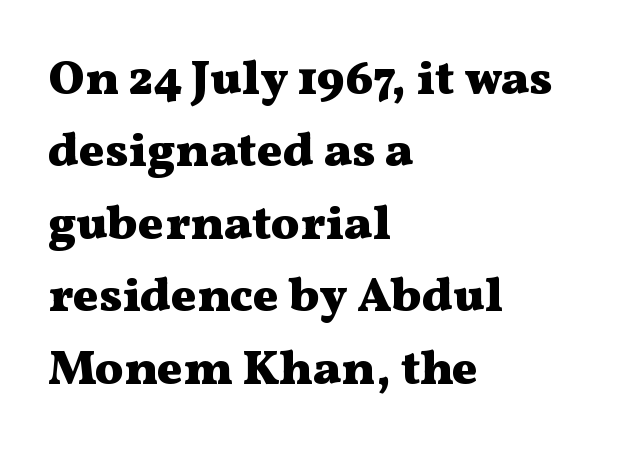
The image shows 48 px heavy, wide serif type, upright; set left-aligned, normal line spacing (1.51x), normal letter spacing, not underlined; medium stroke contrast and a medium x-height.
